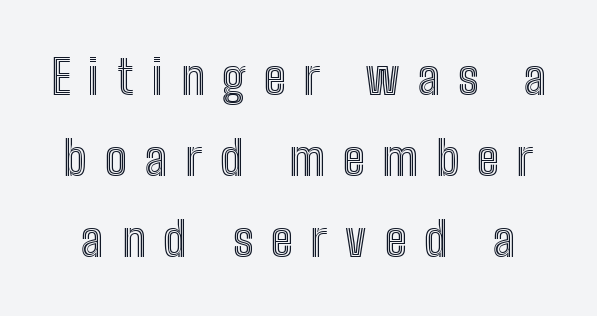
Q: Is the text italic (slanted)? A: No, it is upright.
Q: Is the text underlined? A: No.
Q: Is the spacing between letters normal or unusually wide? A: Unusually wide.
Q: Width (condensed, normal, or wide)? A: Condensed.
Q: x-height? A: Medium.
Q: Monospaced? A: No.
